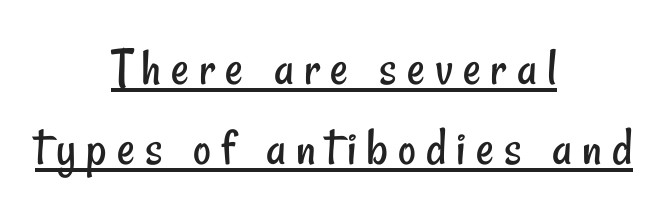
Q: Is the text bold? A: No.
Q: Is the typeface a serif or a sans-serif typeface? A: Sans-serif.
Q: Is the text underlined? A: Yes.
Q: How is the paragraph aligned? A: Centered.
Q: Is the spacing between lines tight, normal or loose? A: Normal.
Q: Width (condensed, normal, or wide)? A: Condensed.
Q: Stroke contrast? A: Low.
Q: x-height? A: Small.
Q: Monospaced? A: No.
